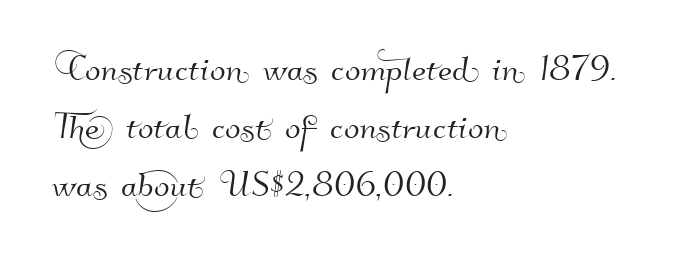
{"serif": "no", "width": "normal", "stroke_contrast": "high", "x_height": "small", "monospaced": "no", "underline": "no", "align": "left", "line_spacing": "normal", "line_spacing_ratio": 1.26, "letter_spacing": "normal", "letter_spacing_em": 0.0, "glyph_px": 46}
